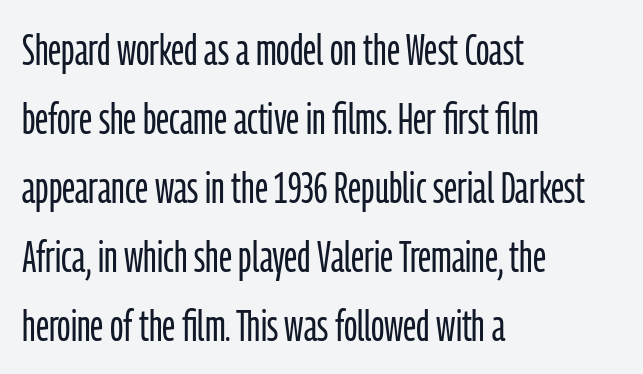
Q: Is the text bold? A: No.
Q: Is the text italic (slanted)? A: No, it is upright.
Q: Is the typeface a serif or a sans-serif typeface? A: Sans-serif.
Q: Is the text underlined? A: No.
Q: How is the paragraph aligned? A: Left-aligned.
Q: Is the spacing between letters normal or unusually wide? A: Normal.
Q: Is the spacing between lines tight, normal or loose? A: Normal.
Q: Width (condensed, normal, or wide)? A: Condensed.
Q: Stroke contrast? A: Low.
Q: x-height? A: Medium.
Q: Monospaced? A: No.
